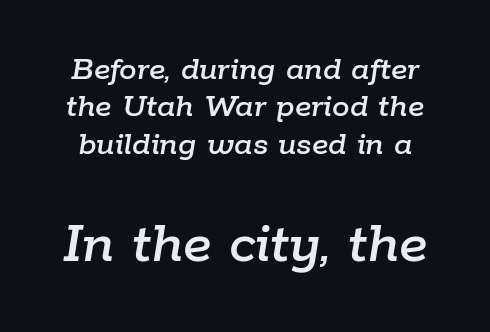
The face used here has a pronounced slope to its letters. The letters sit at their default tracking, neither squeezed nor spread. Lines of text with bare space underneath. The second block has been scaled up relative to the first. The rendering uses a small line-height, squeezing the rows.
